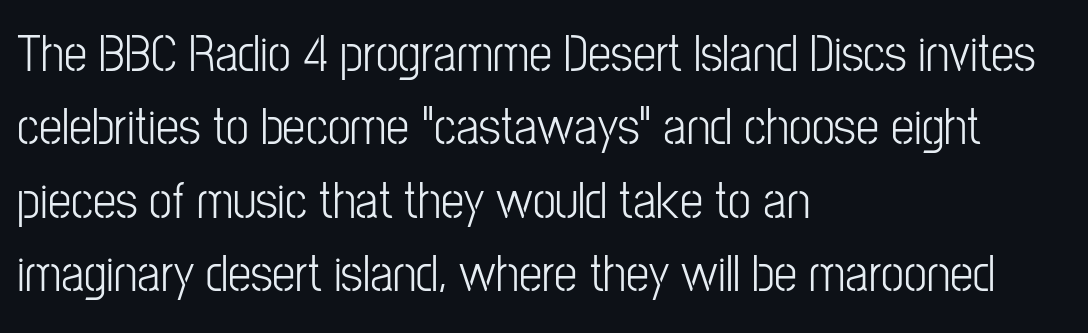
{"serif": "no", "italic": "no", "bold": "no", "weight": "light", "width": "condensed", "stroke_contrast": "low", "x_height": "medium", "monospaced": "no", "underline": "no", "align": "left", "line_spacing": "normal", "line_spacing_ratio": 1.41, "letter_spacing": "normal", "letter_spacing_em": 0.0, "glyph_px": 52}
